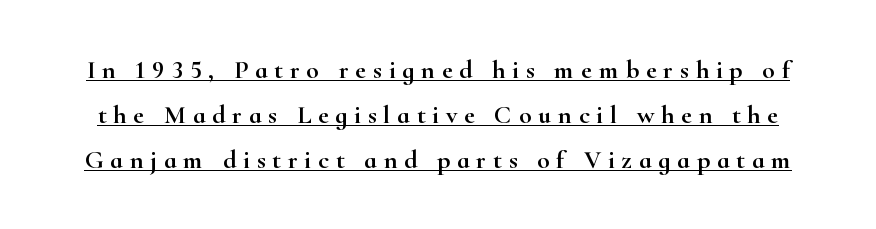
Q: Is the text italic (slanted)? A: No, it is upright.
Q: Is the text underlined? A: Yes.
Q: Is the spacing between letters normal or unusually wide? A: Unusually wide.
